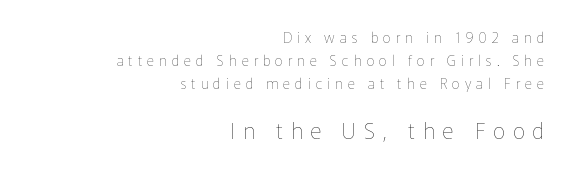
The rows are spaced the way most documents space them. A bare baseline throughout the passage. On a weight scale, this lands at 450 or below. The letterforms stand isolated, each surrounded by extra space. Between these two stacked blocks, the lower one wins on size. All the whitespace from short lines collects on the left.
